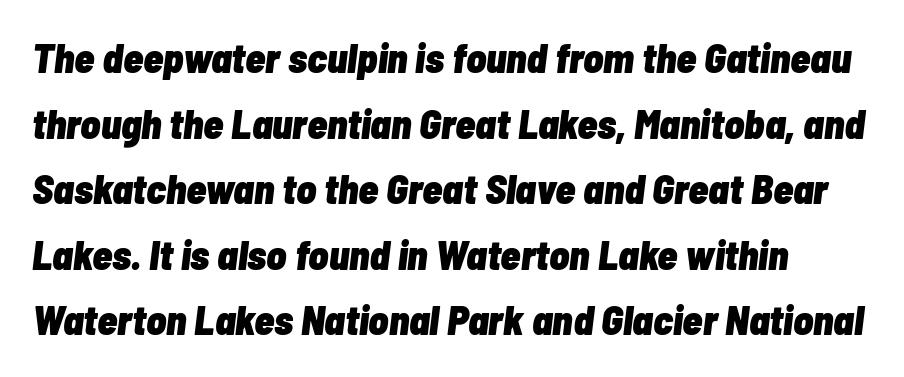
Has an underline been added? It has not. Spacing between characters is what you'd get straight out of the box. The block of text has a typical density, with ordinary space between rows. Strong, thick strokes mark this as bold type. The rendering uses natural spacing where letterforms have individual widths. These lines were composed using italics.
